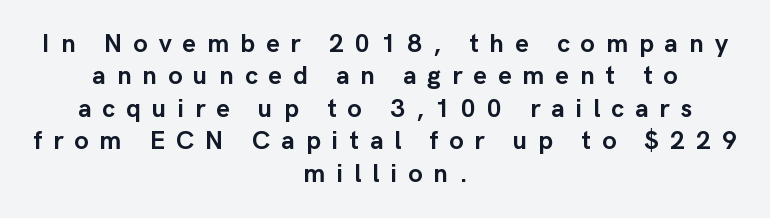
The image shows 26 px bold type, upright; set centered, normal line spacing (1.25x), unusually wide letter spacing (+0.42 em), not underlined.
